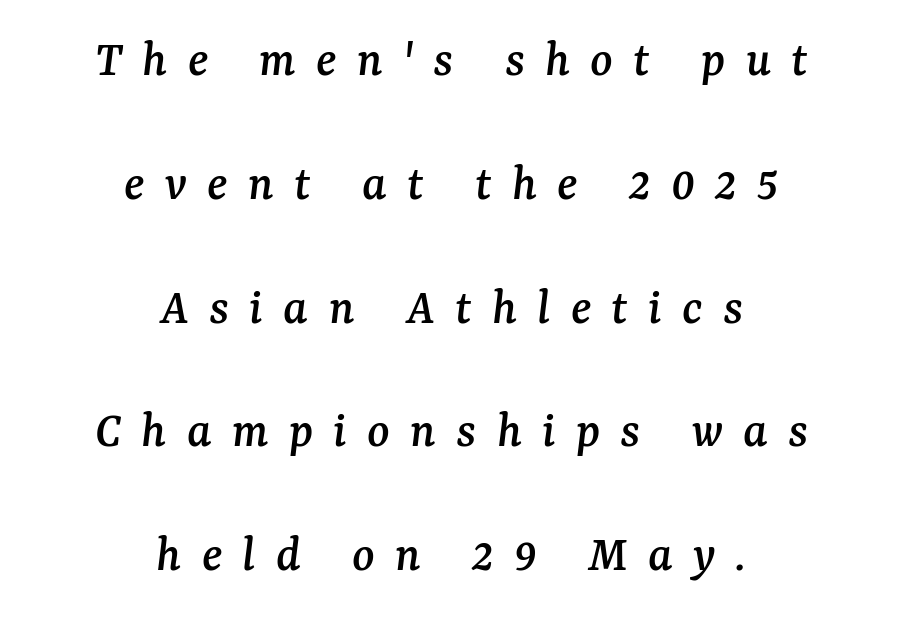
Looking at the ascenders, they clearly lean. The space between consecutive lines is lavish. Character widths vary here, with narrow letters taking less room than wide ones. Unmarked baselines from the first word to the last. Typographically, this falls in the serif category.
